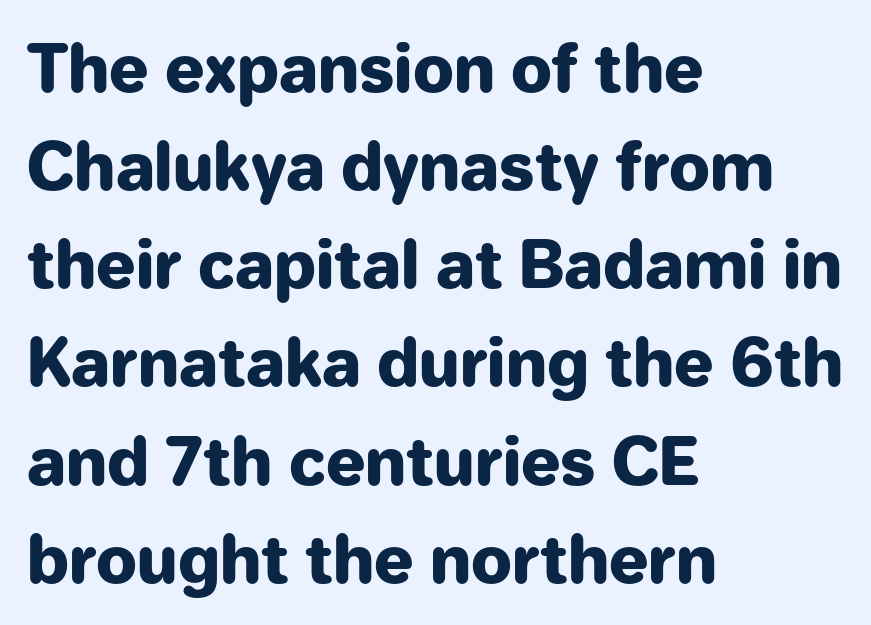
{"serif": "no", "italic": "no", "bold": "yes", "weight": "heavy", "width": "normal", "stroke_contrast": "low", "x_height": "medium", "monospaced": "no", "underline": "no", "align": "left", "line_spacing": "normal", "line_spacing_ratio": 1.51, "letter_spacing": "normal", "letter_spacing_em": 0.0, "glyph_px": 65}
